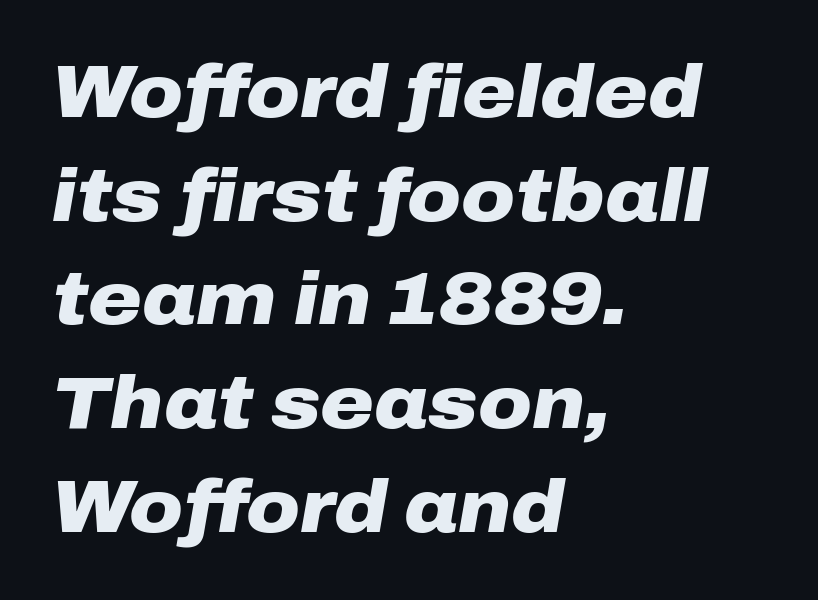
{"italic": "yes", "lean": "right", "slant_degrees": 10, "bold": "yes", "weight": "heavy", "width": "wide", "stroke_contrast": "low", "x_height": "medium", "monospaced": "no", "underline": "no", "align": "left", "line_spacing": "normal", "line_spacing_ratio": 1.42, "letter_spacing": "normal", "letter_spacing_em": 0.0, "glyph_px": 73}
